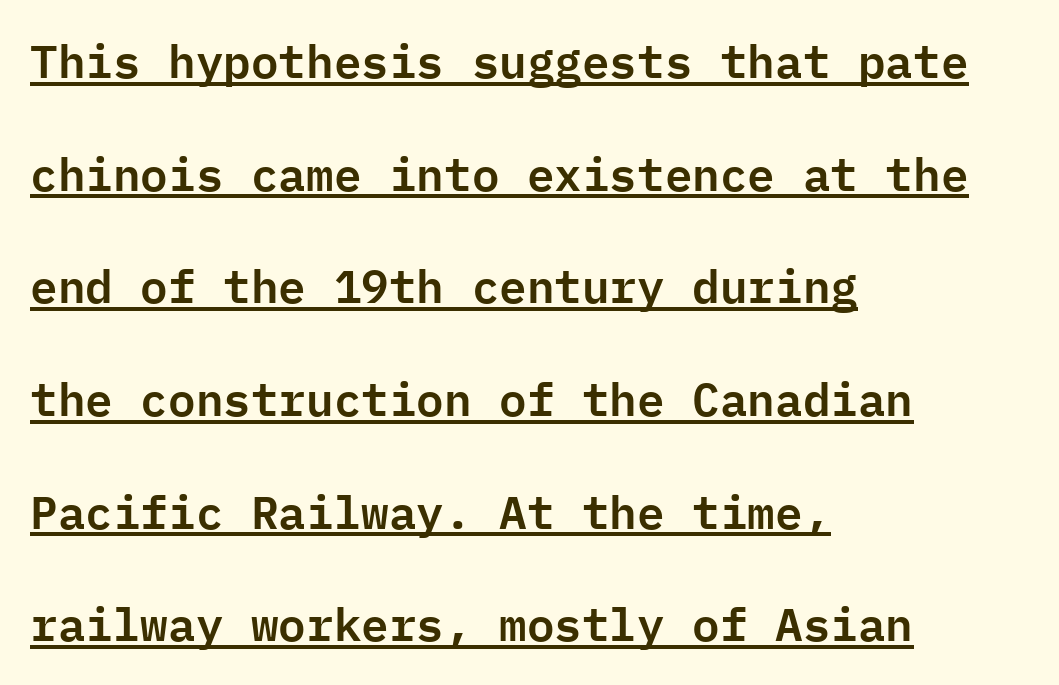
Are there feet on the stems? There aren't — it's a sans. A typesetter would call this monospace, since all characters share one set width. Each line of the rendering has a horizontal stroke beneath the glyphs. You could call the tracking neutral — neither tight nor loose.
